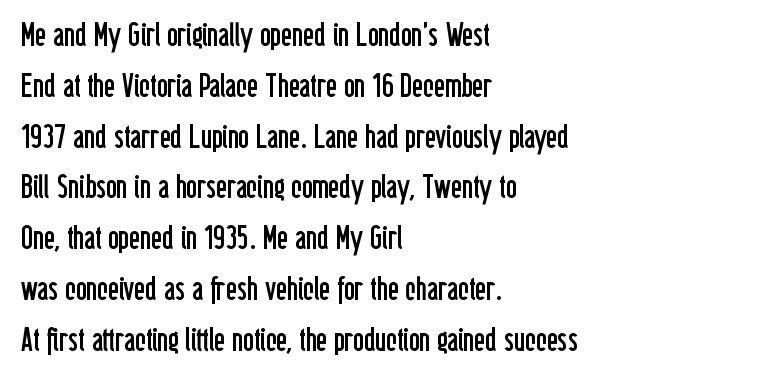
One glance says typical: line gaps are just what's usual. Spacing verdict: proportional, widths tailored to each character. The paragraph shown leans on its left margin. Regarding serifs, this sample does without them. On a weight scale, this lands at 450 or below. Tracking value appears to be zero — textbook default spacing.
